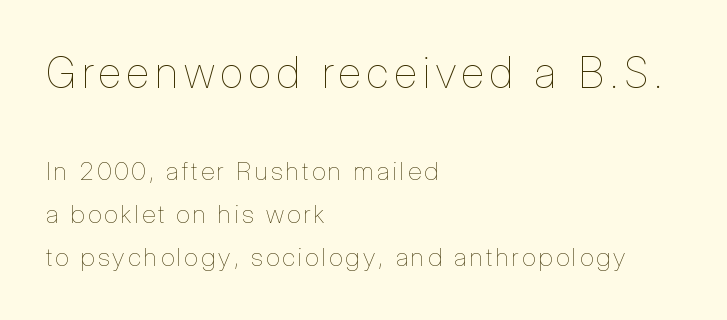
Q: Is the text bold? A: No.
Q: Is the text italic (slanted)? A: No, it is upright.
Q: Is the text underlined? A: No.
Q: How is the paragraph aligned? A: Left-aligned.
Q: Which block of text is set in a larger size, the first (top) or the second (bottom)? A: The first (top) one.
Q: Width (condensed, normal, or wide)? A: Condensed.
Q: Stroke contrast? A: Low.
Q: x-height? A: Medium.
Q: Monospaced? A: No.
